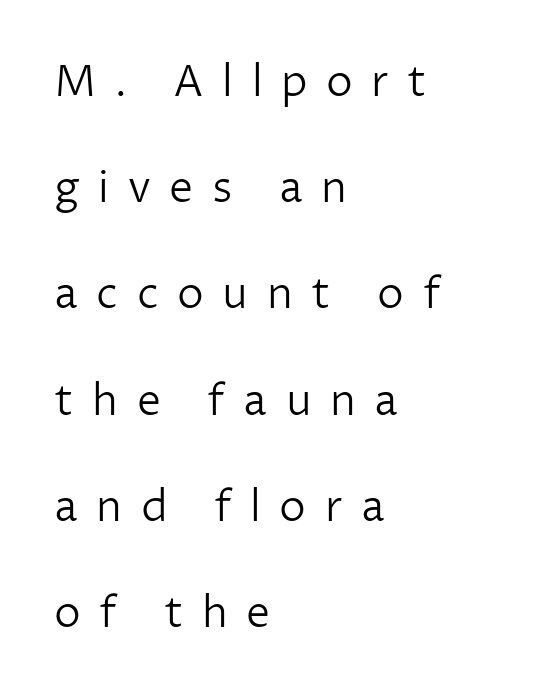
Weight: not bold — regular or lighter. Italic? Not at all — the glyphs are vertical. Do the characters align in a grid? No, the font is proportional. Casual observation: everything's shoved over to the left.
